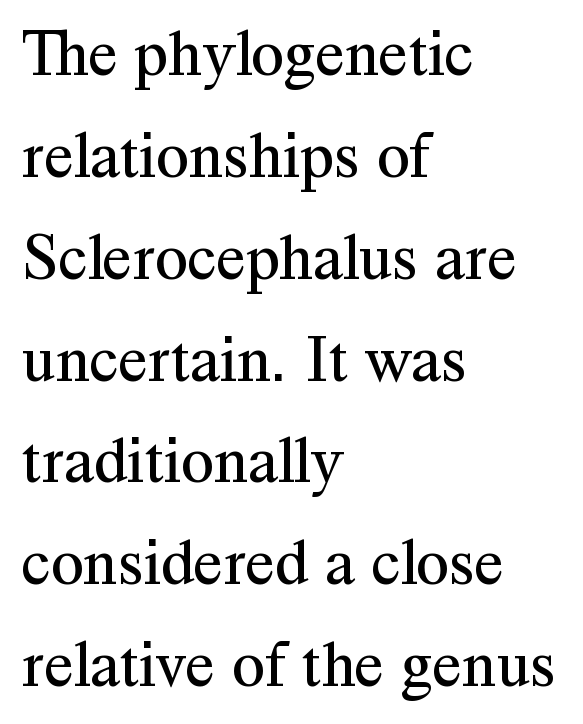
Is there any slant? The stems are plumb. Short note: letters normally spaced. Interline gaps are of average width in this sample. Are there feet on the stems? There are — it's a serif.
